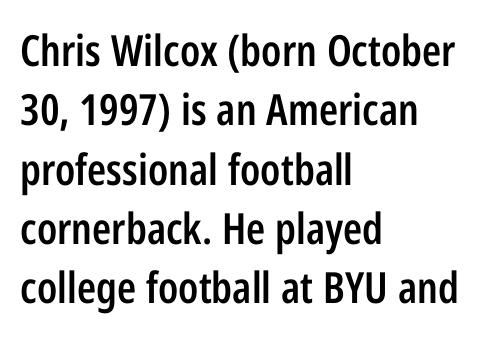
The rendering shows plain stroke endings on the letterforms — a sans-serif design. Visually the block forms a straight wall on the left and a jagged coastline on the right. Rendered with straight, roman letterforms. The words here are not underlined. Is this a fixed-width face? No — the glyphs have proportional, varying widths.
